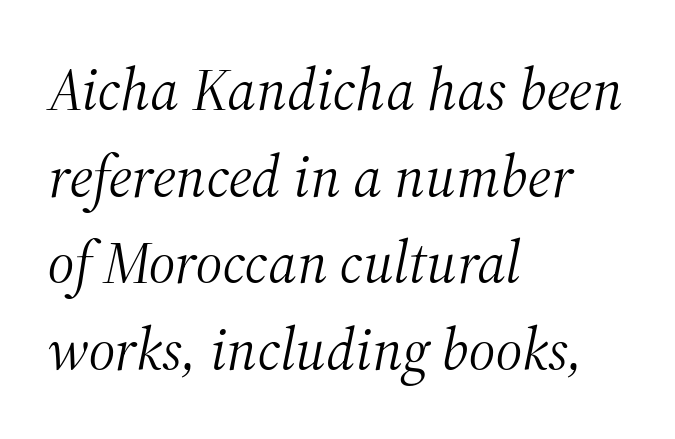
{"serif": "yes", "italic": "yes", "lean": "right", "slant_degrees": 12, "bold": "no", "weight": "light", "width": "normal", "stroke_contrast": "medium", "x_height": "medium", "monospaced": "no", "underline": "no", "align": "left", "line_spacing": "normal", "line_spacing_ratio": 1.47, "letter_spacing": "normal", "letter_spacing_em": 0.0, "glyph_px": 59}
